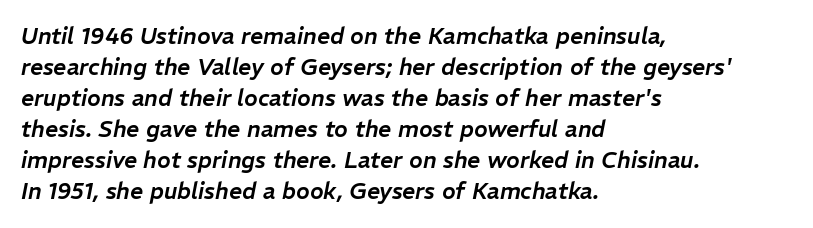
The text carries the slant typical of an italic or oblique font. The words here are not underlined. The designer left line spacing at the default. Short and long lines alike share a common starting point at left. Look at the tracking — it's just the regular setting, nothing added.
